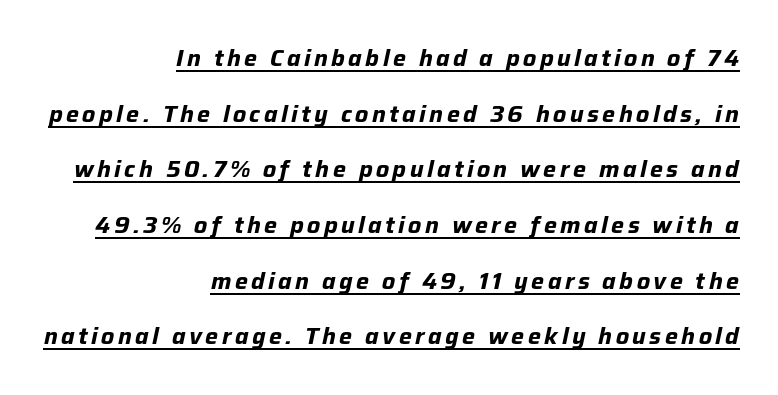
The image shows 23 px bold type, italic (leaning right); set right-aligned, loose line spacing (2.42x), underlined.
